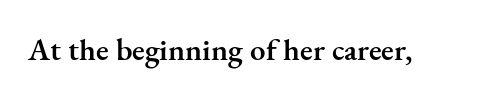
The specimen reads as upright at a glance. Heft: intermediate — a semibold. The rendering uses natural spacing where letterforms have individual widths. A bare baseline throughout the passage. The letters sit at their default tracking, neither squeezed nor spread. Yep, those are serifs on the letters.
